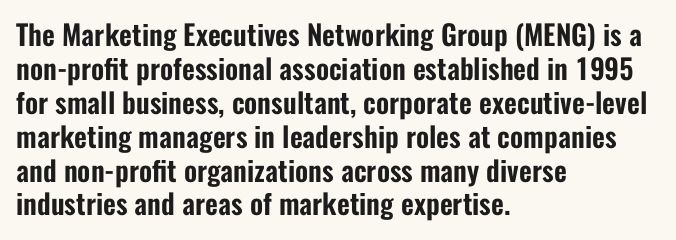
Q: Is the text italic (slanted)? A: No, it is upright.
Q: Is the typeface a serif or a sans-serif typeface? A: Sans-serif.
Q: Is the text underlined? A: No.
Q: How is the paragraph aligned? A: Left-aligned.
Q: Is the spacing between letters normal or unusually wide? A: Normal.
Q: Width (condensed, normal, or wide)? A: Condensed.
Q: Stroke contrast? A: Low.
Q: x-height? A: Medium.
Q: Monospaced? A: No.
